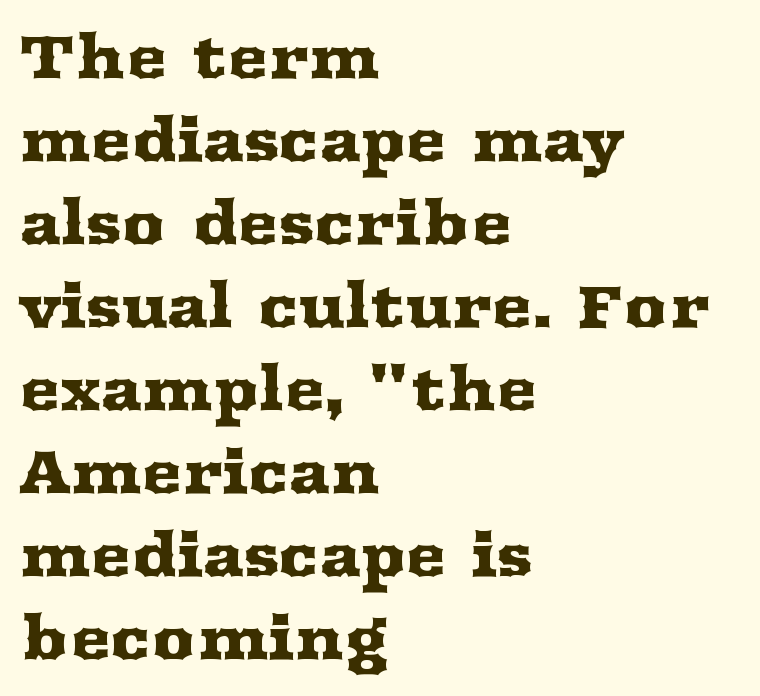
Q: Is the text italic (slanted)? A: No, it is upright.
Q: Is the typeface a serif or a sans-serif typeface? A: Serif.
Q: Is the text underlined? A: No.
Q: How is the paragraph aligned? A: Left-aligned.
Q: Is the spacing between letters normal or unusually wide? A: Normal.
Q: Is the spacing between lines tight, normal or loose? A: Normal.
Q: Width (condensed, normal, or wide)? A: Wide.
Q: Stroke contrast? A: Medium.
Q: x-height? A: Medium.
Q: Monospaced? A: No.
